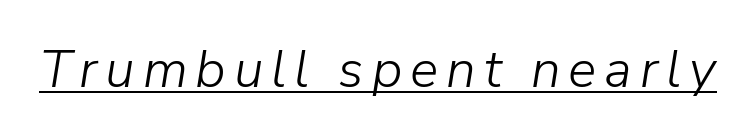
Q: Is the text bold? A: No.
Q: Is the text italic (slanted)? A: Yes, it leans right by about 9 degrees.
Q: Is the text underlined? A: Yes.
Q: Width (condensed, normal, or wide)? A: Normal.
Q: Stroke contrast? A: Low.
Q: x-height? A: Medium.
Q: Monospaced? A: No.
